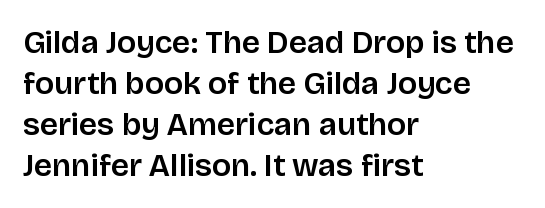
The image shows 32 px sans-serif type, upright; set left-aligned, normal line spacing (1.28x), normal letter spacing, not underlined; low stroke contrast and a large x-height.
